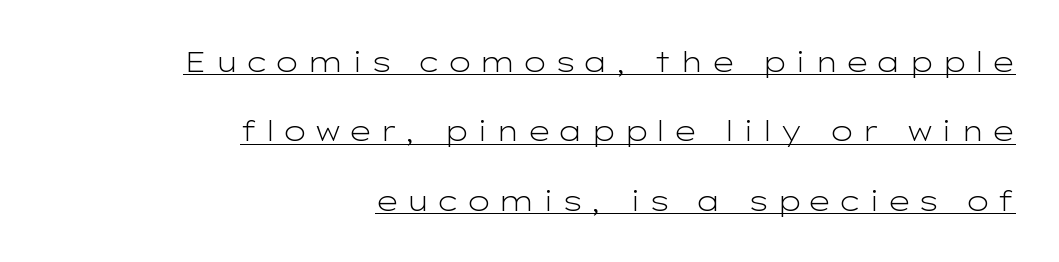
{"serif": "no", "italic": "no", "bold": "no", "weight": "light", "width": "wide", "stroke_contrast": "low", "x_height": "medium", "monospaced": "no", "underline": "yes", "align": "right", "line_spacing": "loose", "line_spacing_ratio": 2.48, "letter_spacing": "wide", "letter_spacing_em": 0.26, "glyph_px": 28}
